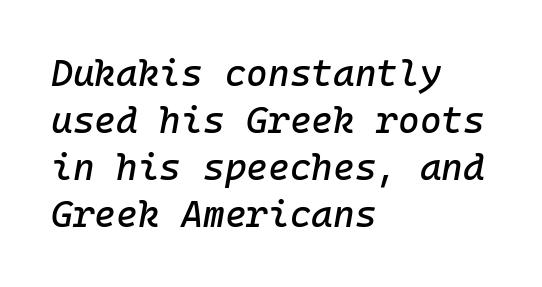
The letters are slanted; this is an italic face. Is this a fixed-width face? Yes — each glyph sits in an identical cell. Normally led — the rows are evenly, conventionally spaced. Visually the block forms a straight wall on the left and a jagged coastline on the right. What stands out about the letter spacing? Nothing — it is the standard amount.
